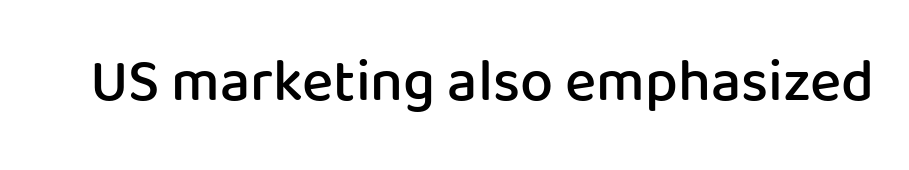
Q: Is the text bold? A: Semi-bold.
Q: Is the text italic (slanted)? A: No, it is upright.
Q: Is the typeface a serif or a sans-serif typeface? A: Sans-serif.
Q: Is the text underlined? A: No.
Q: Is the spacing between letters normal or unusually wide? A: Normal.
Q: Width (condensed, normal, or wide)? A: Normal.
Q: Stroke contrast? A: Low.
Q: x-height? A: Medium.
Q: Monospaced? A: No.
